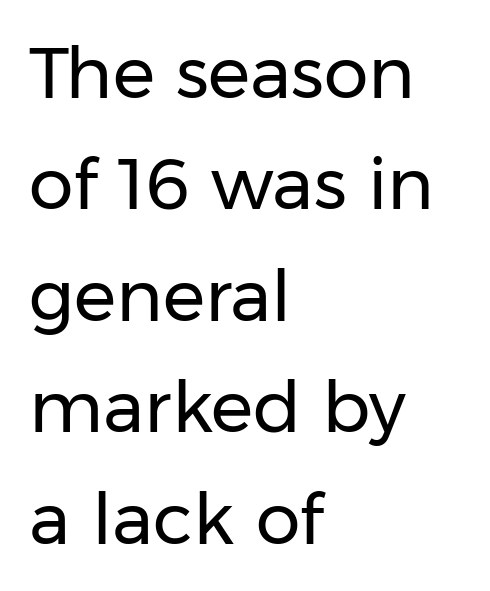
Q: Is the text bold? A: No.
Q: Is the text italic (slanted)? A: No, it is upright.
Q: Is the typeface a serif or a sans-serif typeface? A: Sans-serif.
Q: Is the text underlined? A: No.
Q: How is the paragraph aligned? A: Left-aligned.
Q: Is the spacing between letters normal or unusually wide? A: Normal.
Q: Is the spacing between lines tight, normal or loose? A: Normal.
Q: Width (condensed, normal, or wide)? A: Normal.
Q: Stroke contrast? A: Low.
Q: x-height? A: Medium.
Q: Monospaced? A: No.
